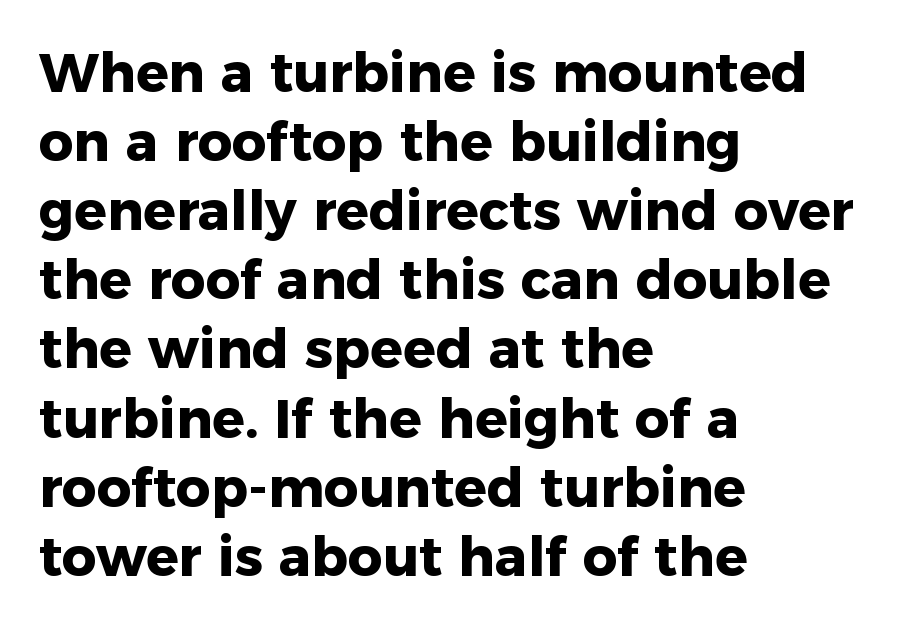
The image shows 54 px heavy sans-serif type, upright; set left-aligned, normal line spacing (1.28x), normal letter spacing, not underlined; low stroke contrast and a medium x-height.
